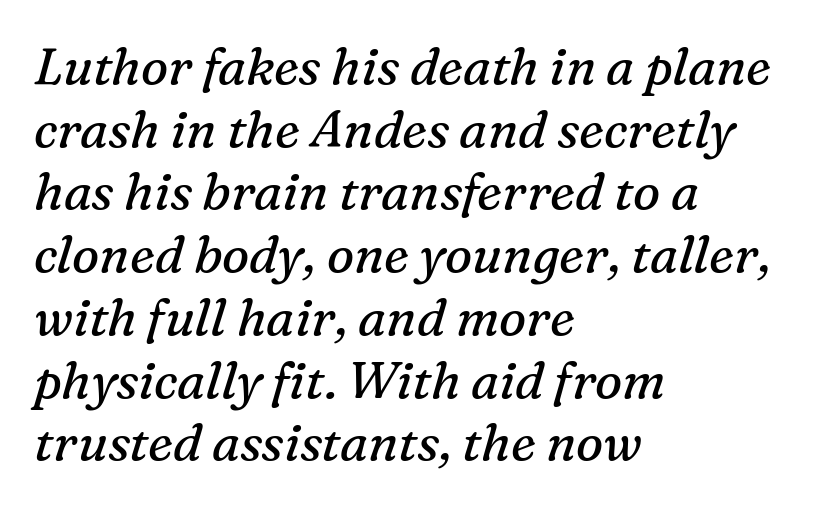
{"serif": "yes", "italic": "yes", "lean": "right", "slant_degrees": 16, "bold": "no", "weight": "regular", "width": "normal", "stroke_contrast": "medium", "x_height": "medium", "monospaced": "no", "underline": "no", "align": "left", "line_spacing_ratio": 1.23, "letter_spacing": "normal", "letter_spacing_em": 0.0, "glyph_px": 51}
